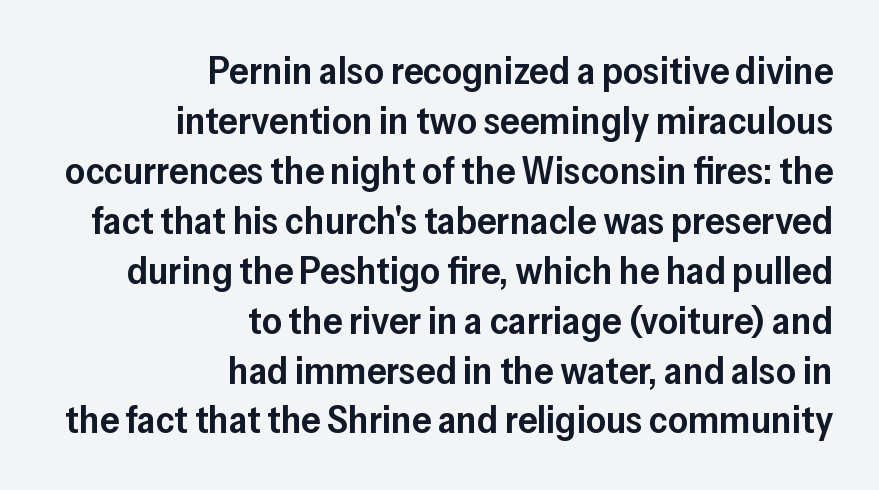
Q: Is the text bold? A: Semi-bold.
Q: Is the text italic (slanted)? A: No, it is upright.
Q: Is the typeface a serif or a sans-serif typeface? A: Sans-serif.
Q: Is the text underlined? A: No.
Q: How is the paragraph aligned? A: Right-aligned.
Q: Is the spacing between letters normal or unusually wide? A: Normal.
Q: Is the spacing between lines tight, normal or loose? A: Normal.
Q: Width (condensed, normal, or wide)? A: Normal.
Q: Stroke contrast? A: Low.
Q: x-height? A: Medium.
Q: Monospaced? A: No.
